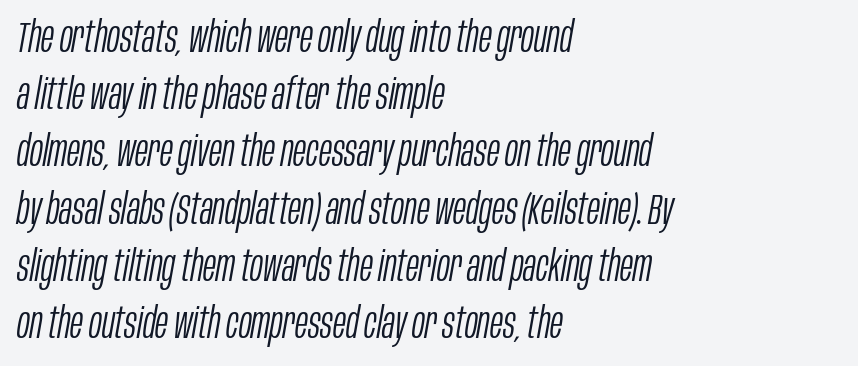
The image shows 43 px light, condensed type, italic (leaning right); set left-aligned, normal line spacing (1.33x), normal letter spacing, not underlined; low stroke contrast and a large x-height.
